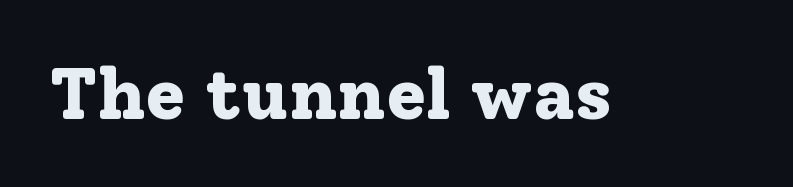
The image shows 73 px bold serif type, upright; set normal letter spacing, not underlined; low stroke contrast and a medium x-height.
